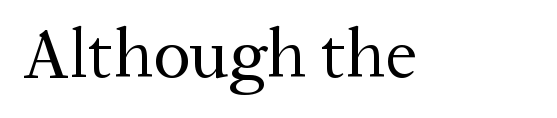
{"serif": "yes", "italic": "no", "bold": "no", "weight": "regular", "width": "normal", "stroke_contrast": "medium", "x_height": "medium", "monospaced": "no", "underline": "no", "letter_spacing": "normal", "letter_spacing_em": 0.0, "glyph_px": 71}
